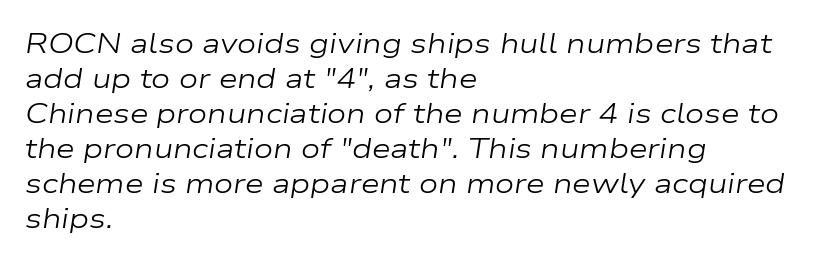
The image shows 27 px text type, italic (leaning right); set left-aligned, normal line spacing (1.3x), normal letter spacing, not underlined.
